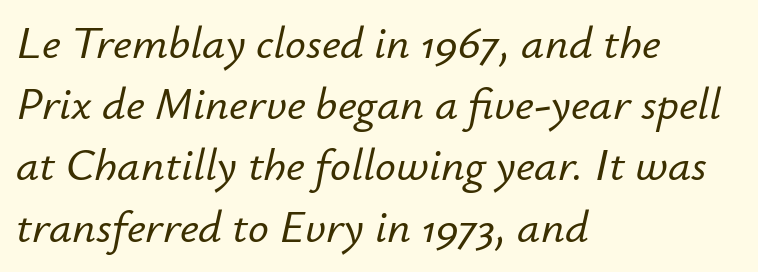
You could call the tracking neutral — neither tight nor loose. The typography opts for an oblique posture over an upright one. A typesetter would call this leading conventional body-copy spacing. Every row of glyphs begins at an identical x-position on the left.
